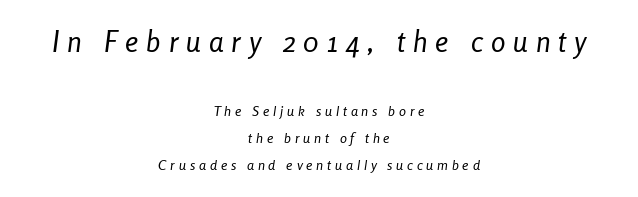
A typesetter would mark this as italic. The letterforms stand isolated, each surrounded by extra space. The space beneath each line is pristine and unruled. The first block has been scaled up relative to the second. Weight: in the light-to-regular range.
